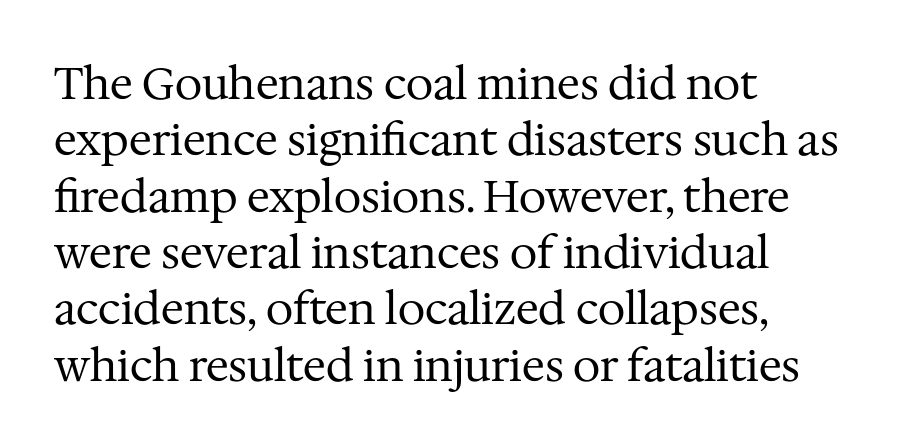
The image shows 44 px regular-weight serif type, upright; set left-aligned, normal line spacing (1.28x), normal letter spacing, not underlined; medium stroke contrast and a medium x-height.
